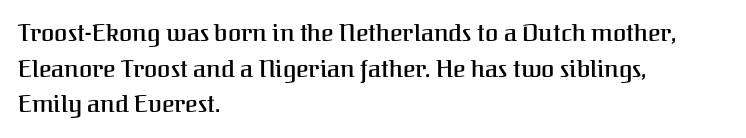
The image shows 24 px text type, upright; set left-aligned, normal line spacing (1.48x), normal letter spacing, not underlined.
